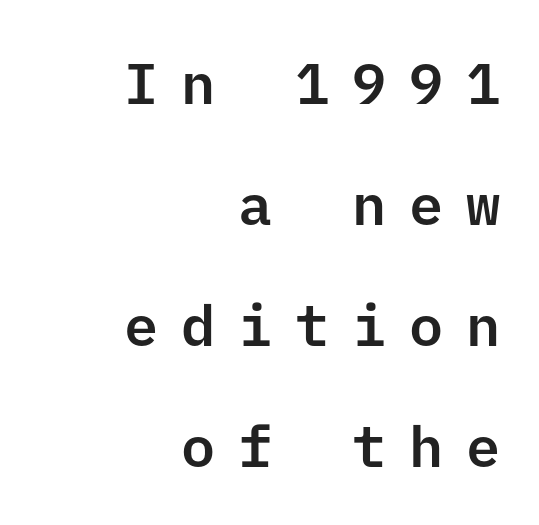
{"serif": "no", "italic": "no", "width": "normal", "stroke_contrast": "low", "x_height": "medium", "underline": "no", "align": "right", "line_spacing": "loose", "line_spacing_ratio": 2.12, "letter_spacing": "wide", "letter_spacing_em": 0.4, "glyph_px": 57}
